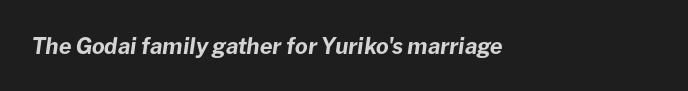
The image shows 22 px bold type, italic (leaning right); set normal letter spacing, not underlined.
